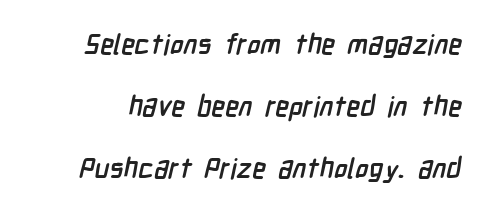
Is this a fixed-width face? No — the glyphs have proportional, varying widths. The face used here has the dense, thick strokes of a bold. Descenders hang freely into open space. Regarding leading, the lines here are spaced well apart.
